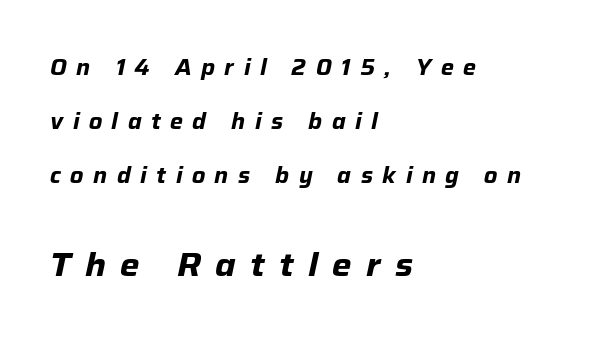
The image shows 33 px bold type, italic (leaning right); set left-aligned, loose line spacing (2.45x), unusually wide letter spacing (+0.43 em), not underlined; the second (bottom) block is 1.5x larger; low stroke contrast and a medium x-height.
